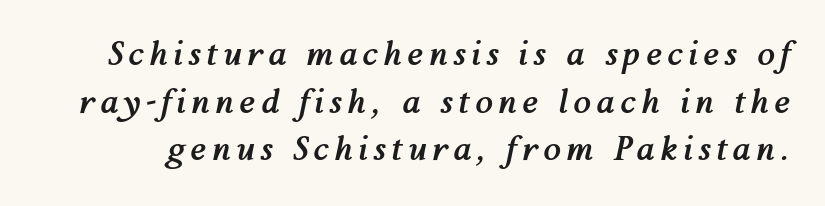
The glyphs are unaccompanied by any horizontal stroke below them. These lines are rendered in a variable-pitch font. Reading down the column, the eye jumps a familiar distance to each next line. Would a proofreader flag this as italicized? Yes. The font is running at its bold setting.
